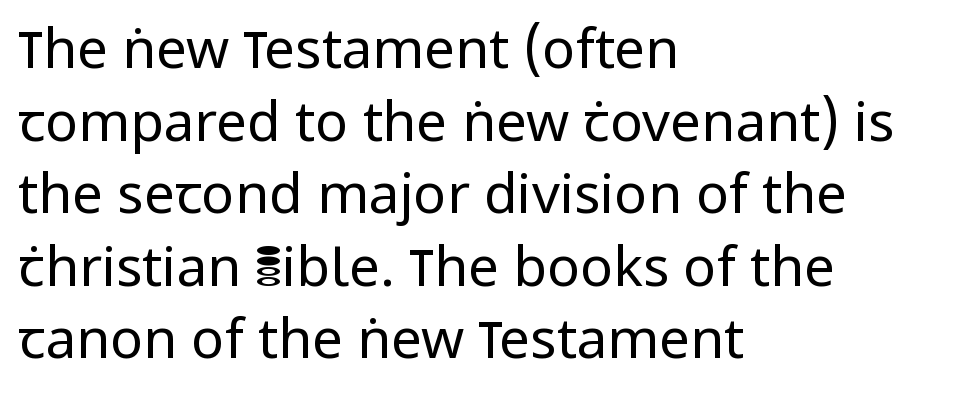
This sample has the flowing, uneven cadence of proportional lettering. The letterforms sit shoulder to shoulder at normal distance. Every row of glyphs begins at an identical x-position on the left. Horizontal bands of white between lines are of average thickness. The type family on display is of the sans-serif kind. Think standard paragraph weight, or any step lighter than that.
